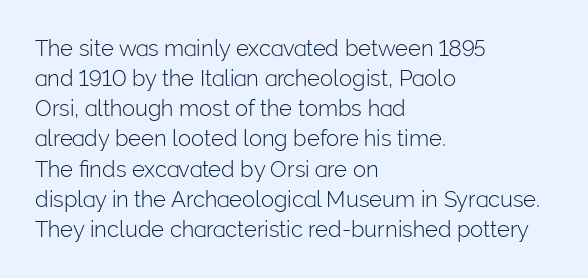
{"italic": "no", "bold": "no", "underline": "no", "align": "left", "line_spacing": "normal", "line_spacing_ratio": 1.37, "letter_spacing": "normal", "letter_spacing_em": 0.0, "glyph_px": 22}
